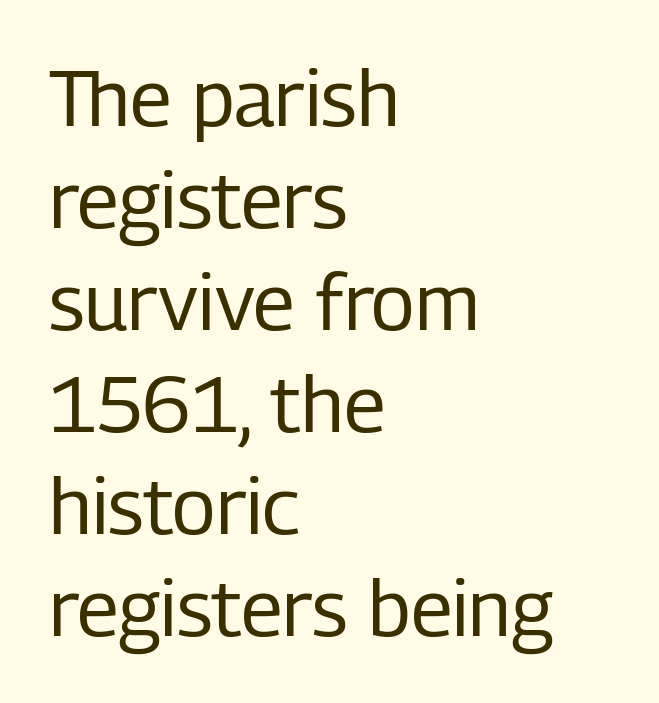
Q: Is the text bold? A: No.
Q: Is the text italic (slanted)? A: No, it is upright.
Q: Is the typeface a serif or a sans-serif typeface? A: Sans-serif.
Q: Is the text underlined? A: No.
Q: How is the paragraph aligned? A: Left-aligned.
Q: Is the spacing between letters normal or unusually wide? A: Normal.
Q: Is the spacing between lines tight, normal or loose? A: Normal.
Q: Width (condensed, normal, or wide)? A: Condensed.
Q: Stroke contrast? A: Low.
Q: x-height? A: Medium.
Q: Monospaced? A: No.
